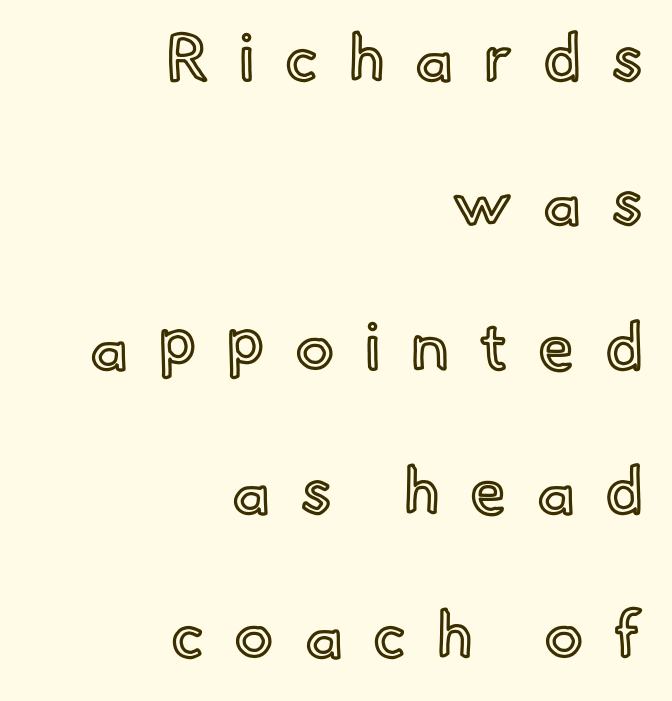
{"italic": "no", "width": "normal", "x_height": "small", "monospaced": "no", "underline": "no", "align": "right", "line_spacing": "loose", "line_spacing_ratio": 2.22, "letter_spacing": "wide", "letter_spacing_em": 0.47, "glyph_px": 65}
